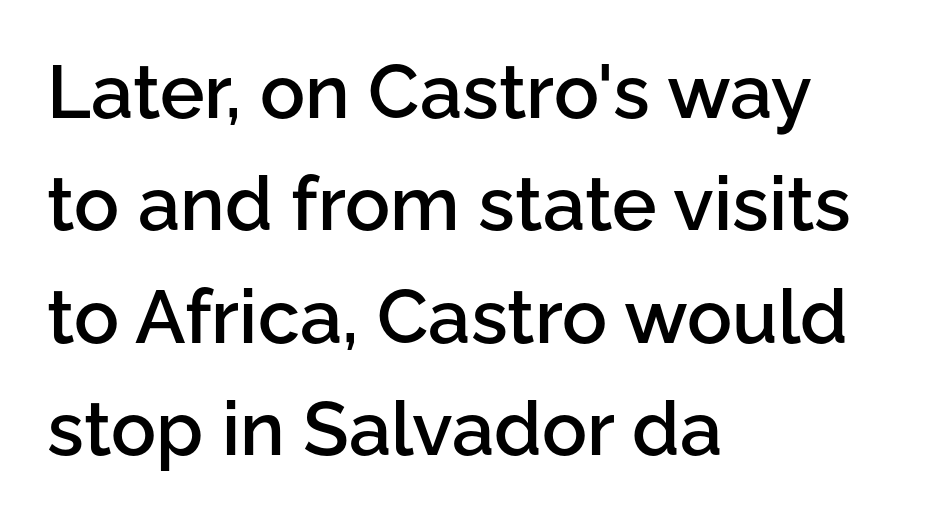
Q: Is the text bold? A: Semi-bold.
Q: Is the text italic (slanted)? A: No, it is upright.
Q: Is the typeface a serif or a sans-serif typeface? A: Sans-serif.
Q: Is the text underlined? A: No.
Q: How is the paragraph aligned? A: Left-aligned.
Q: Is the spacing between letters normal or unusually wide? A: Normal.
Q: Is the spacing between lines tight, normal or loose? A: Normal.
Q: Width (condensed, normal, or wide)? A: Normal.
Q: Stroke contrast? A: Low.
Q: x-height? A: Medium.
Q: Monospaced? A: No.
